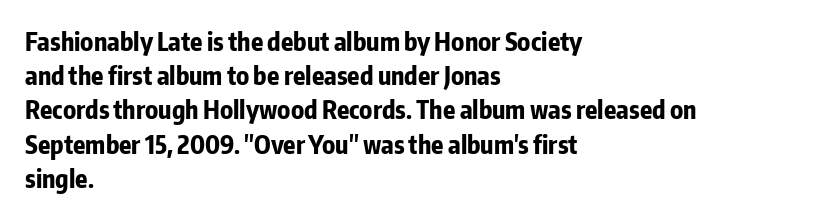
Q: Is the text bold? A: Yes.
Q: Is the text italic (slanted)? A: No, it is upright.
Q: Is the text underlined? A: No.
Q: How is the paragraph aligned? A: Left-aligned.
Q: Is the spacing between letters normal or unusually wide? A: Normal.
Q: Is the spacing between lines tight, normal or loose? A: Normal.
